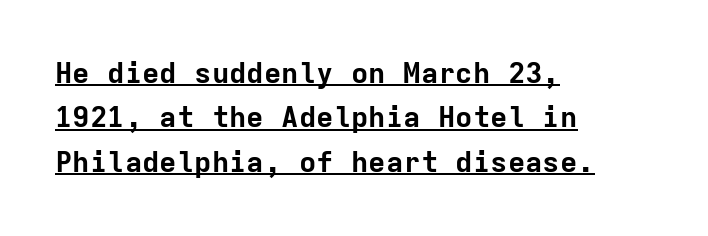
Q: Is the text bold? A: Yes.
Q: Is the text italic (slanted)? A: No, it is upright.
Q: Is the typeface a serif or a sans-serif typeface? A: Sans-serif.
Q: Is the text underlined? A: Yes.
Q: How is the paragraph aligned? A: Left-aligned.
Q: Is the spacing between letters normal or unusually wide? A: Normal.
Q: Is the spacing between lines tight, normal or loose? A: Normal.
Q: Width (condensed, normal, or wide)? A: Normal.
Q: Stroke contrast? A: Low.
Q: x-height? A: Medium.
Q: Monospaced? A: Yes.
